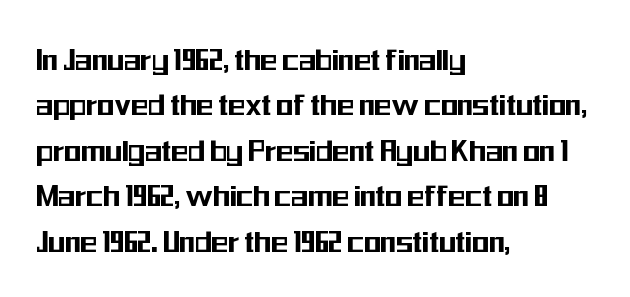
Q: Is the text italic (slanted)? A: No, it is upright.
Q: Is the typeface a serif or a sans-serif typeface? A: Sans-serif.
Q: Is the text underlined? A: No.
Q: How is the paragraph aligned? A: Left-aligned.
Q: Is the spacing between letters normal or unusually wide? A: Normal.
Q: Is the spacing between lines tight, normal or loose? A: Normal.
Q: Width (condensed, normal, or wide)? A: Condensed.
Q: Stroke contrast? A: Medium.
Q: x-height? A: Medium.
Q: Monospaced? A: No.
